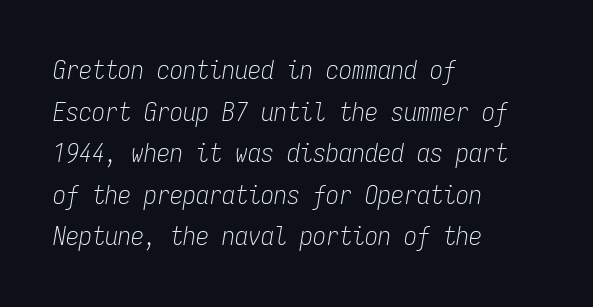
The image shows 26 px text type, italic (leaning right); set left-aligned, normal line spacing (1.6x), normal letter spacing, not underlined.
